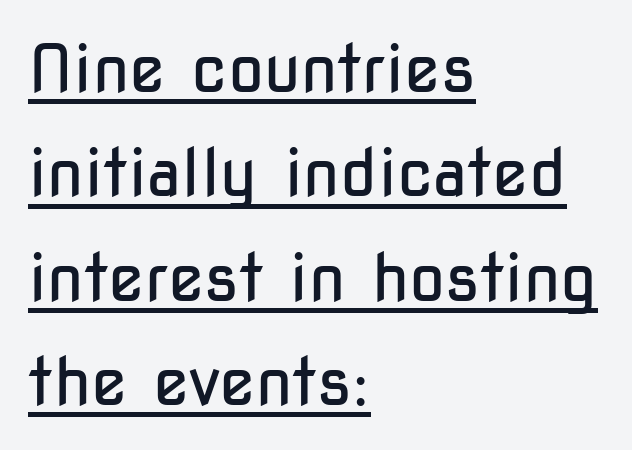
Q: Is the text bold? A: No.
Q: Is the text italic (slanted)? A: No, it is upright.
Q: Is the typeface a serif or a sans-serif typeface? A: Sans-serif.
Q: Is the text underlined? A: Yes.
Q: How is the paragraph aligned? A: Left-aligned.
Q: Is the spacing between letters normal or unusually wide? A: Normal.
Q: Is the spacing between lines tight, normal or loose? A: Normal.
Q: Width (condensed, normal, or wide)? A: Condensed.
Q: Stroke contrast? A: Low.
Q: x-height? A: Medium.
Q: Monospaced? A: No.
